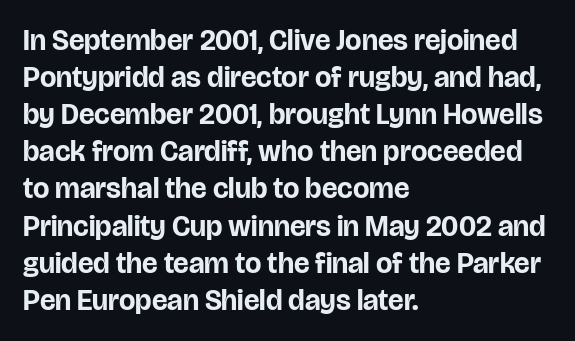
Q: Is the text bold? A: Yes.
Q: Is the text italic (slanted)? A: No, it is upright.
Q: Is the typeface a serif or a sans-serif typeface? A: Sans-serif.
Q: Is the text underlined? A: No.
Q: How is the paragraph aligned? A: Left-aligned.
Q: Is the spacing between letters normal or unusually wide? A: Normal.
Q: Is the spacing between lines tight, normal or loose? A: Normal.
Q: Width (condensed, normal, or wide)? A: Normal.
Q: Stroke contrast? A: Low.
Q: x-height? A: Large.
Q: Monospaced? A: No.
